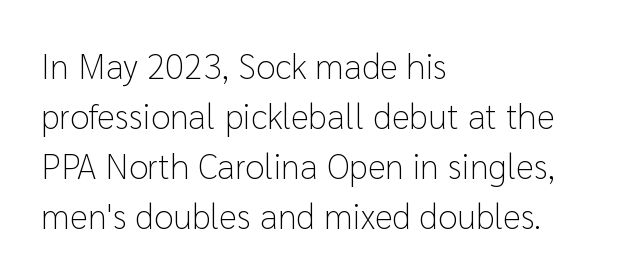
Q: Is the text bold? A: No.
Q: Is the text italic (slanted)? A: No, it is upright.
Q: Is the typeface a serif or a sans-serif typeface? A: Sans-serif.
Q: Is the text underlined? A: No.
Q: How is the paragraph aligned? A: Left-aligned.
Q: Is the spacing between letters normal or unusually wide? A: Normal.
Q: Is the spacing between lines tight, normal or loose? A: Normal.
Q: Width (condensed, normal, or wide)? A: Normal.
Q: Stroke contrast? A: Low.
Q: x-height? A: Medium.
Q: Monospaced? A: No.
